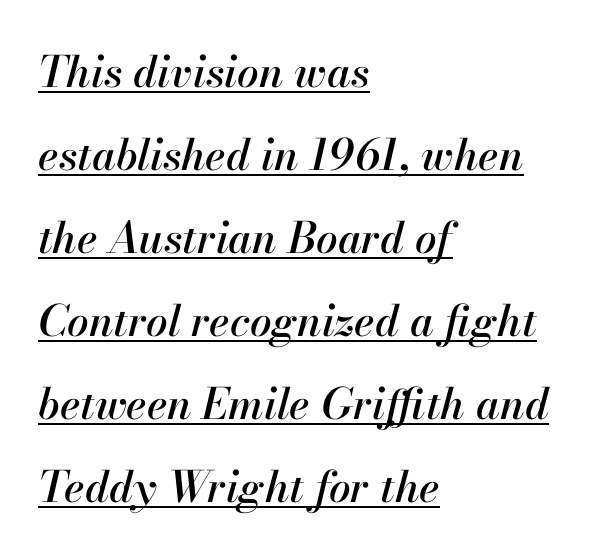
Caption: standard tracking, unaltered. The passage shown stacks its lines with a broad gap. Teacher's note: observe the even left margin — that is flush-left alignment. The typesetter has applied underlining to the passage shown.
